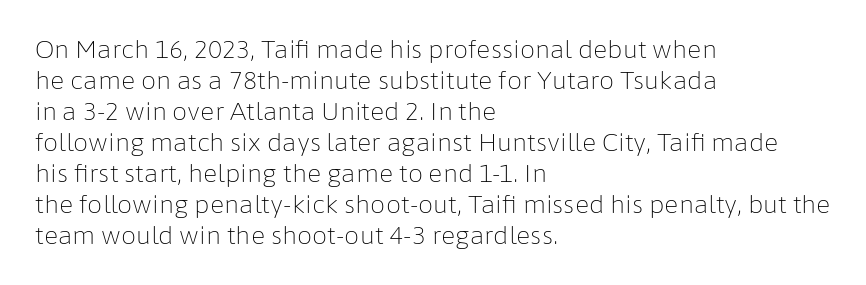
Q: Is the text bold? A: No.
Q: Is the text italic (slanted)? A: No, it is upright.
Q: Is the text underlined? A: No.
Q: How is the paragraph aligned? A: Left-aligned.
Q: Is the spacing between letters normal or unusually wide? A: Normal.
Q: Is the spacing between lines tight, normal or loose? A: Normal.
